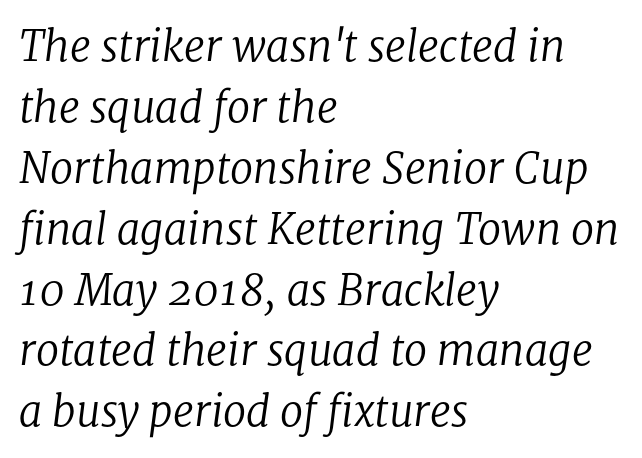
{"serif": "yes", "italic": "yes", "lean": "right", "slant_degrees": 8, "bold": "no", "weight": "regular", "width": "normal", "stroke_contrast": "low", "x_height": "medium", "monospaced": "no", "underline": "no", "align": "left", "line_spacing": "normal", "line_spacing_ratio": 1.45, "letter_spacing": "normal", "letter_spacing_em": 0.0, "glyph_px": 42}
